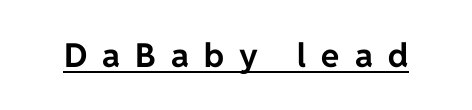
{"serif": "no", "italic": "no", "bold": "yes", "weight": "bold", "width": "normal", "stroke_contrast": "low", "x_height": "medium", "monospaced": "no", "underline": "yes", "letter_spacing": "wide", "letter_spacing_em": 0.46, "glyph_px": 33}
